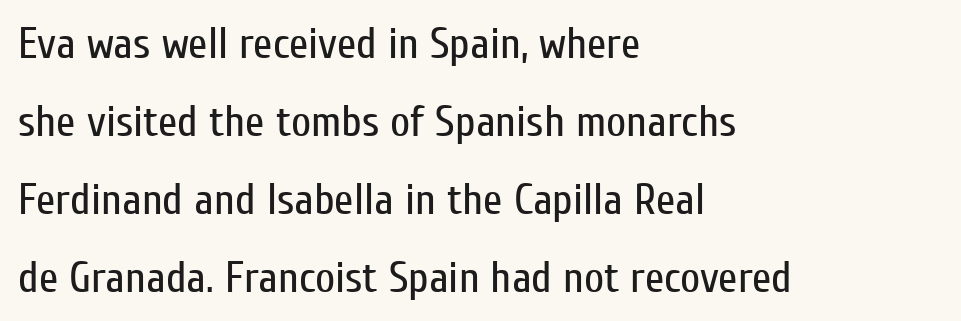
The image shows 44 px regular-weight, condensed sans-serif type, upright; set left-aligned, line spacing 1.77x, normal letter spacing, not underlined; low stroke contrast and a medium x-height.
